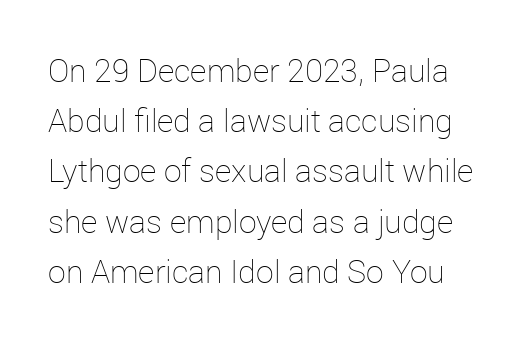
Q: Is the text bold? A: No.
Q: Is the text italic (slanted)? A: No, it is upright.
Q: Is the text underlined? A: No.
Q: Is the spacing between letters normal or unusually wide? A: Normal.
Q: Is the spacing between lines tight, normal or loose? A: Normal.
Q: Width (condensed, normal, or wide)? A: Normal.
Q: Stroke contrast? A: Low.
Q: x-height? A: Medium.
Q: Monospaced? A: No.
